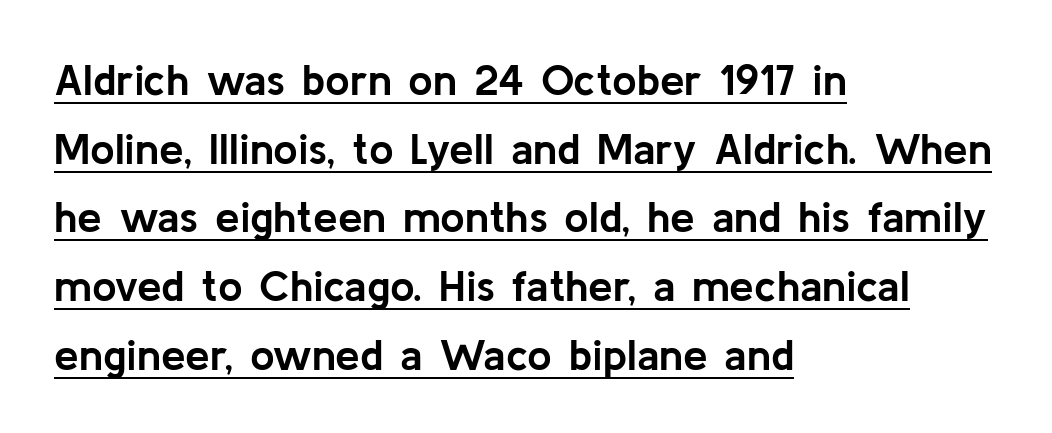
Q: Is the text bold? A: Yes.
Q: Is the text italic (slanted)? A: No, it is upright.
Q: Is the typeface a serif or a sans-serif typeface? A: Sans-serif.
Q: Is the text underlined? A: Yes.
Q: How is the paragraph aligned? A: Left-aligned.
Q: Is the spacing between letters normal or unusually wide? A: Normal.
Q: Is the spacing between lines tight, normal or loose? A: Normal.
Q: Width (condensed, normal, or wide)? A: Normal.
Q: Stroke contrast? A: Low.
Q: x-height? A: Medium.
Q: Monospaced? A: No.
